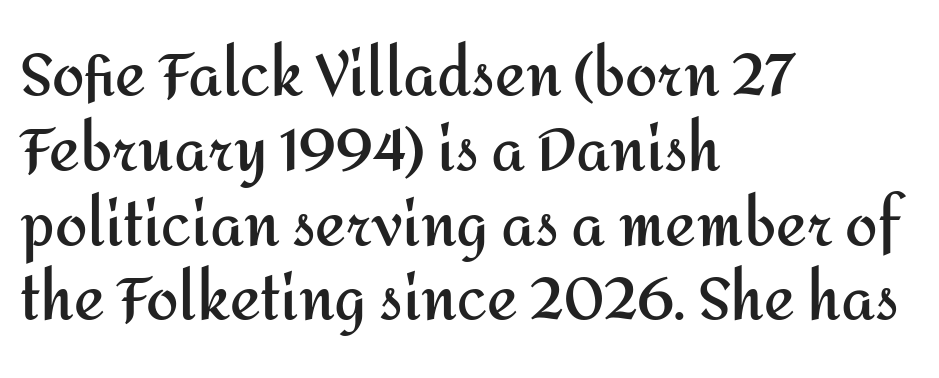
Horizontal alignment here is leftward, the default for most running prose. Inter-character spacing is left at the font's built-in metrics. This block has exactly the height ordinary leading produces. In terms of posture, this sample is upright. Looks like regular typesetting: each glyph gets only the width it needs. Plain, unruled lines of type.
